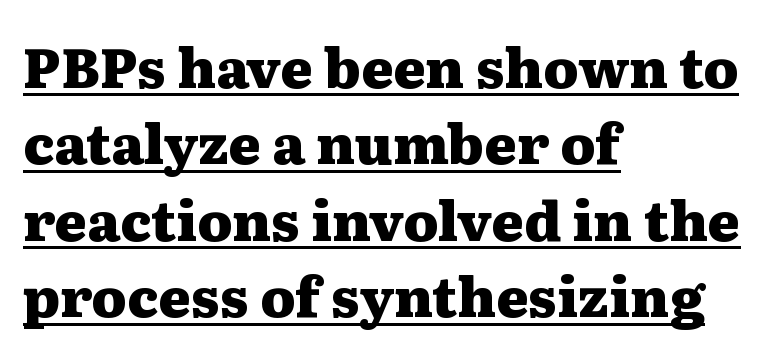
The image shows 55 px heavy, wide serif type, upright; set left-aligned, normal line spacing (1.39x), normal letter spacing, underlined; medium stroke contrast and a medium x-height.
